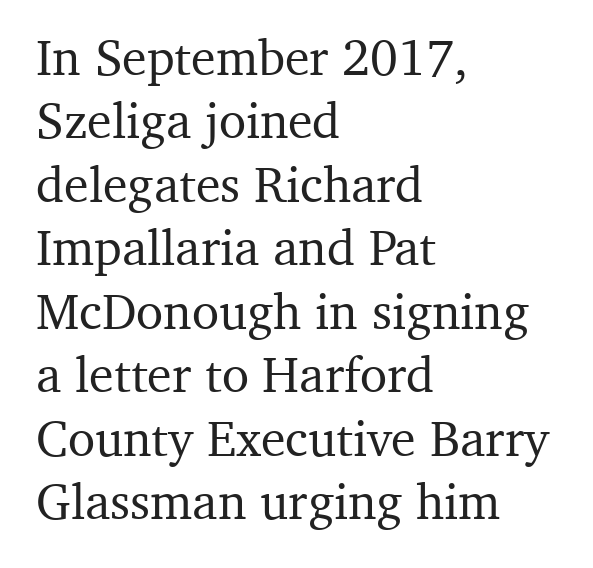
{"serif": "yes", "italic": "no", "width": "normal", "stroke_contrast": "medium", "x_height": "medium", "monospaced": "no", "underline": "no", "align": "left", "line_spacing": "normal", "line_spacing_ratio": 1.27, "letter_spacing": "normal", "letter_spacing_em": 0.0, "glyph_px": 50}
